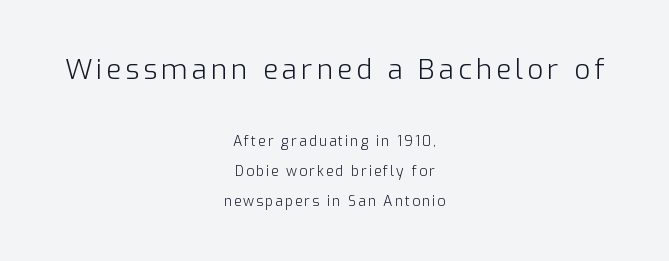
Q: Is the text bold? A: No.
Q: Is the text italic (slanted)? A: No, it is upright.
Q: Is the typeface a serif or a sans-serif typeface? A: Sans-serif.
Q: Is the text underlined? A: No.
Q: How is the paragraph aligned? A: Centered.
Q: Is the spacing between lines tight, normal or loose? A: Loose.
Q: Which block of text is set in a larger size, the first (top) or the second (bottom)? A: The first (top) one.
Q: Width (condensed, normal, or wide)? A: Normal.
Q: Stroke contrast? A: Low.
Q: x-height? A: Medium.
Q: Monospaced? A: No.
